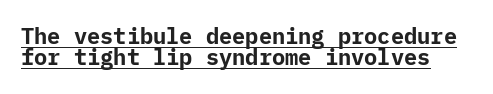
Q: Is the text bold? A: Yes.
Q: Is the text italic (slanted)? A: No, it is upright.
Q: Is the text underlined? A: Yes.
Q: Is the spacing between letters normal or unusually wide? A: Normal.
Q: Is the spacing between lines tight, normal or loose? A: Tight.
